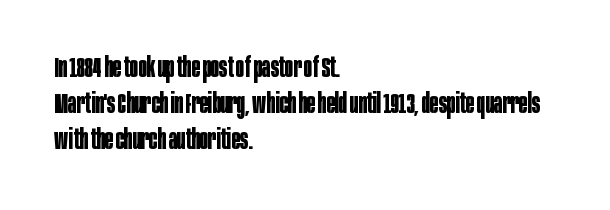
Q: Is the text bold? A: Yes.
Q: Is the text italic (slanted)? A: No, it is upright.
Q: Is the typeface a serif or a sans-serif typeface? A: Sans-serif.
Q: Is the text underlined? A: No.
Q: How is the paragraph aligned? A: Left-aligned.
Q: Is the spacing between letters normal or unusually wide? A: Normal.
Q: Is the spacing between lines tight, normal or loose? A: Normal.
Q: Width (condensed, normal, or wide)? A: Condensed.
Q: Stroke contrast? A: Low.
Q: x-height? A: Large.
Q: Monospaced? A: No.
